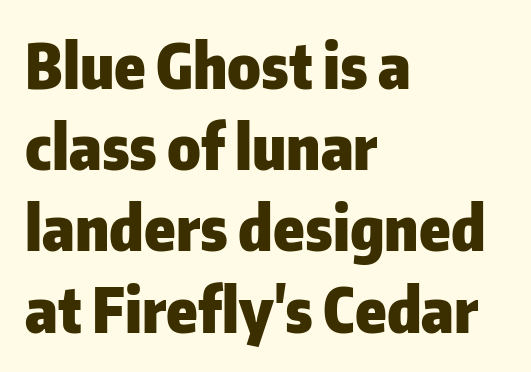
The image shows 62 px heavy sans-serif type, upright; set left-aligned, normal line spacing (1.31x), normal letter spacing, not underlined; low stroke contrast and a medium x-height.
